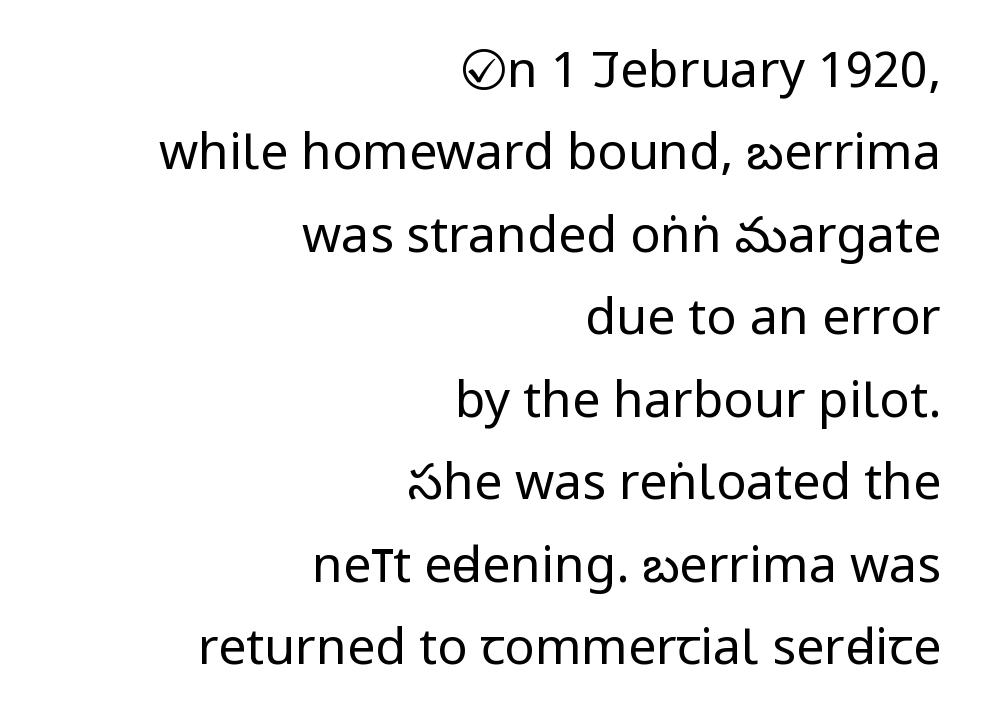
The image shows 50 px regular-weight, condensed sans-serif type, upright; set right-aligned, normal line spacing (1.65x), normal letter spacing, not underlined; low stroke contrast and a large x-height.
